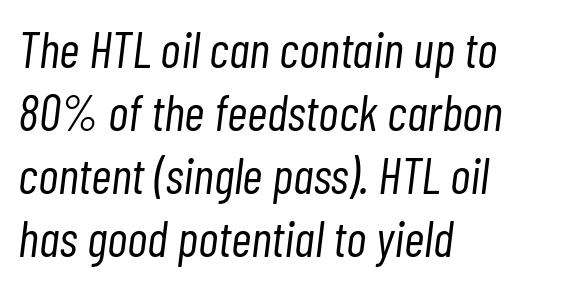
Looks like regular typesetting: each glyph gets only the width it needs. Check the space under the baseline: it is left empty. The rendering anchors every line to the left-hand side. The passage shown is not bold in any degree.
